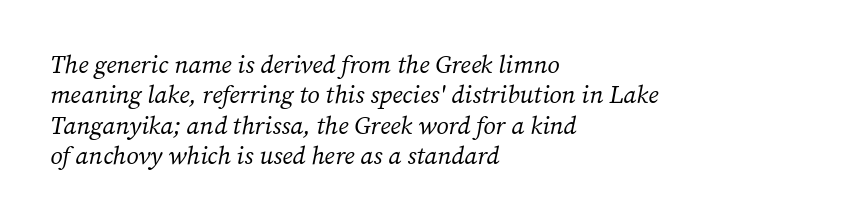
The image shows 25 px text type, italic (leaning right); set left-aligned, line spacing 1.22x, normal letter spacing, not underlined.
